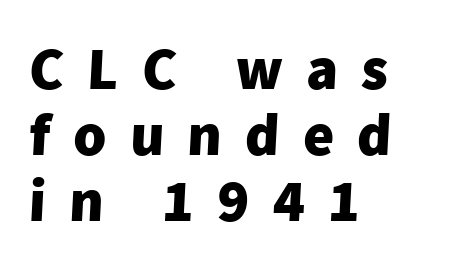
Q: Is the text bold? A: Yes.
Q: Is the typeface a serif or a sans-serif typeface? A: Sans-serif.
Q: Is the text underlined? A: No.
Q: How is the paragraph aligned? A: Left-aligned.
Q: Is the spacing between letters normal or unusually wide? A: Unusually wide.
Q: Is the spacing between lines tight, normal or loose? A: Tight.
Q: Width (condensed, normal, or wide)? A: Normal.
Q: Stroke contrast? A: Low.
Q: x-height? A: Medium.
Q: Monospaced? A: No.
